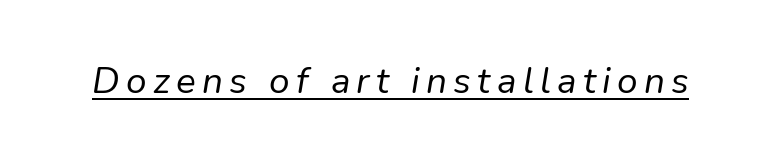
The image shows 37 px regular-weight type, italic (leaning right); set underlined; low stroke contrast and a medium x-height.
